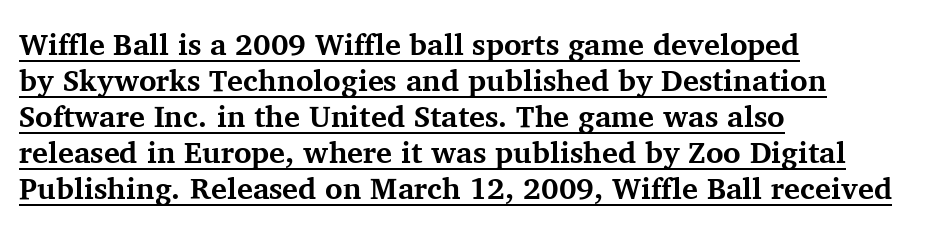
{"serif": "yes", "italic": "no", "bold": "yes", "weight": "bold", "width": "normal", "stroke_contrast": "medium", "x_height": "medium", "monospaced": "no", "underline": "yes", "align": "left", "line_spacing_ratio": 1.2, "letter_spacing": "normal", "letter_spacing_em": 0.0, "glyph_px": 30}
